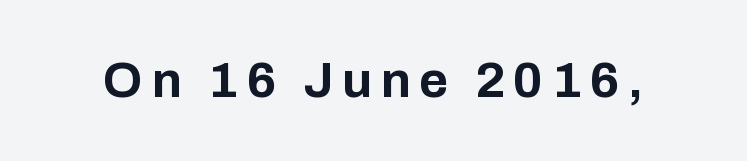
Q: Is the text bold? A: Yes.
Q: Is the text italic (slanted)? A: No, it is upright.
Q: Is the typeface a serif or a sans-serif typeface? A: Sans-serif.
Q: Is the text underlined? A: No.
Q: Width (condensed, normal, or wide)? A: Normal.
Q: Stroke contrast? A: Low.
Q: x-height? A: Medium.
Q: Monospaced? A: No.
